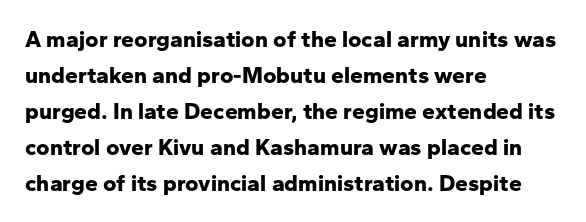
Q: Is the text bold? A: Yes.
Q: Is the text italic (slanted)? A: No, it is upright.
Q: Is the text underlined? A: No.
Q: How is the paragraph aligned? A: Left-aligned.
Q: Is the spacing between letters normal or unusually wide? A: Normal.
Q: Is the spacing between lines tight, normal or loose? A: Normal.
